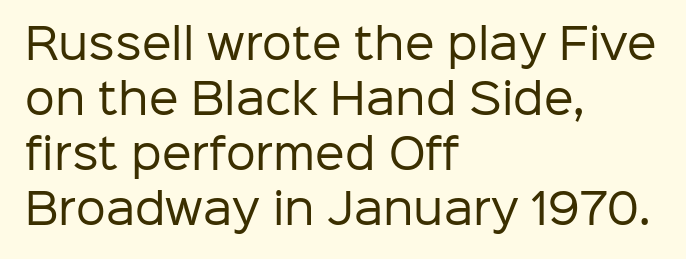
The image shows 42 px regular-weight sans-serif type, upright; set left-aligned, normal line spacing (1.31x), normal letter spacing, not underlined; low stroke contrast and a medium x-height.
